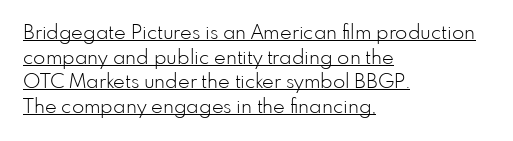
A continuous stroke trails under the words, as in a hyperlink. Is the stroke heavy? The answer is a plain regular-or-lighter. The typesetter chose a ragged-right arrangement here. Rendered with straight, roman letterforms.
